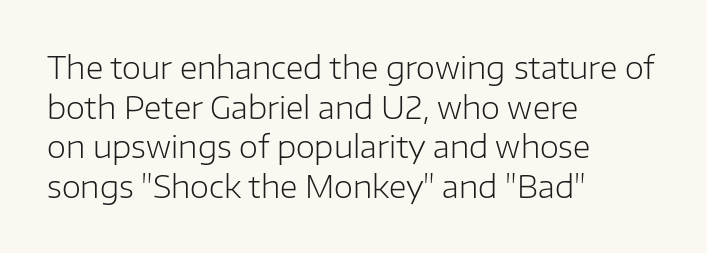
The image shows 31 px light sans-serif type, upright; set left-aligned, normal line spacing (1.28x), normal letter spacing, not underlined; low stroke contrast and a medium x-height.
